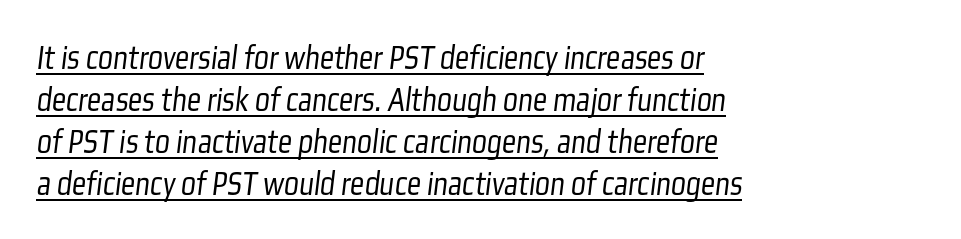
No extra ink here — the face is not bold. You could not count columns in this text — the font is proportionally spaced. This rendering uses left alignment, leaving the right contour irregular. Nothing unusual about the tracking: characters are spaced as the font intends. I'd call this a sans setting — the letters go barefoot.
